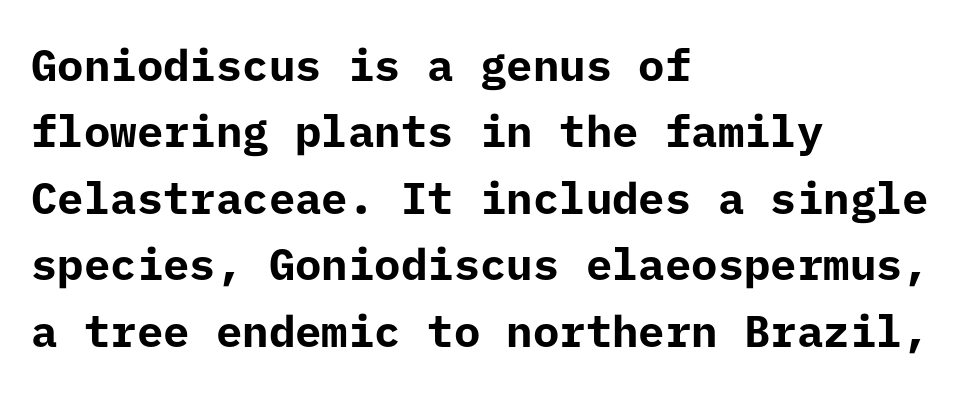
The image shows 44 px bold sans-serif type, upright; set left-aligned, normal line spacing (1.51x), normal letter spacing, not underlined; low stroke contrast and a medium x-height.
